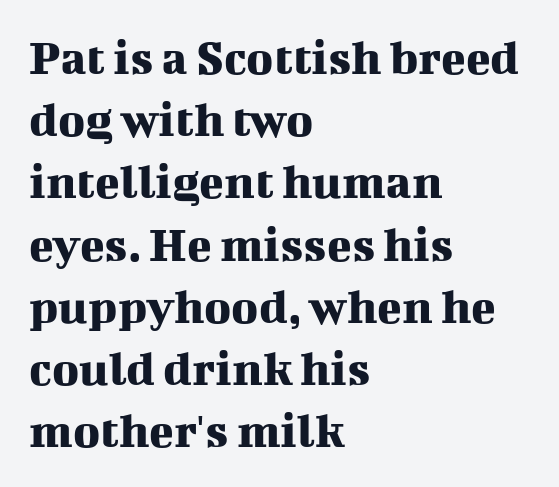
Q: Is the text italic (slanted)? A: No, it is upright.
Q: Is the typeface a serif or a sans-serif typeface? A: Serif.
Q: Is the text underlined? A: No.
Q: How is the paragraph aligned? A: Left-aligned.
Q: Is the spacing between letters normal or unusually wide? A: Normal.
Q: Width (condensed, normal, or wide)? A: Normal.
Q: Stroke contrast? A: Medium.
Q: x-height? A: Medium.
Q: Monospaced? A: No.
